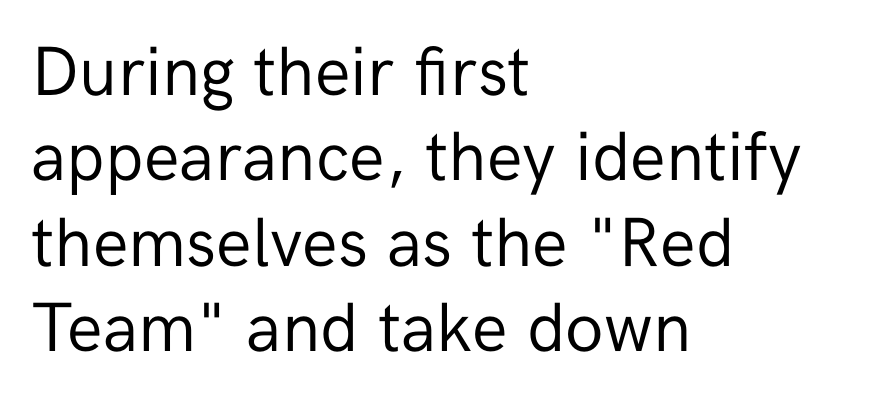
The image shows 70 px regular-weight sans-serif type, upright; set left-aligned, line spacing 1.22x, normal letter spacing, not underlined; low stroke contrast and a medium x-height.
